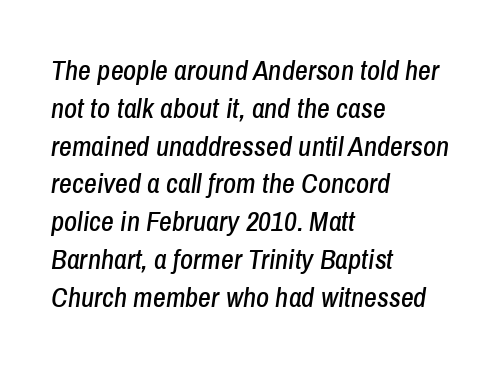
Descenders hang freely into open space. All the whitespace from short lines collects on the right. Summary of vertical rhythm: regular, with standard interline spacing. Would a proofreader flag this as italicized? Yes. The type is set solid horizontally, with unmodified tracking. Think of a printed novel: that variable character pitch is what you see here.
